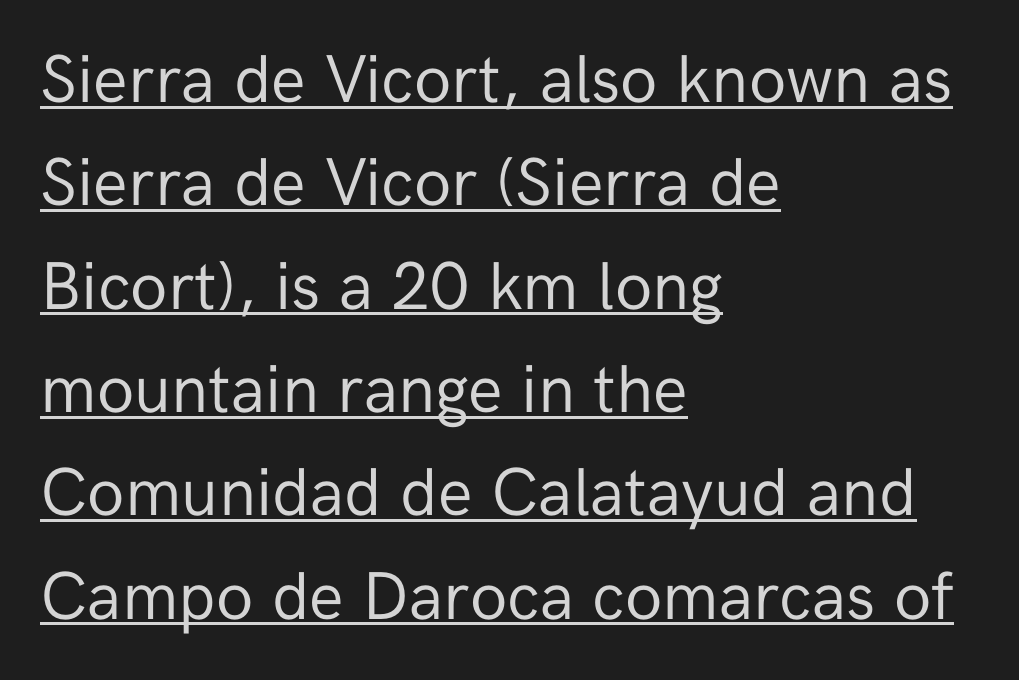
The image shows 68 px regular-weight sans-serif type, upright; set left-aligned, normal line spacing (1.52x), normal letter spacing, underlined; low stroke contrast and a medium x-height.
